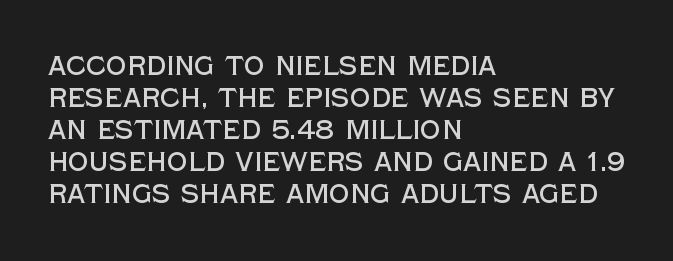
The image shows 26 px text type, upright; set left-aligned, line spacing 1.23x, normal letter spacing, not underlined.
